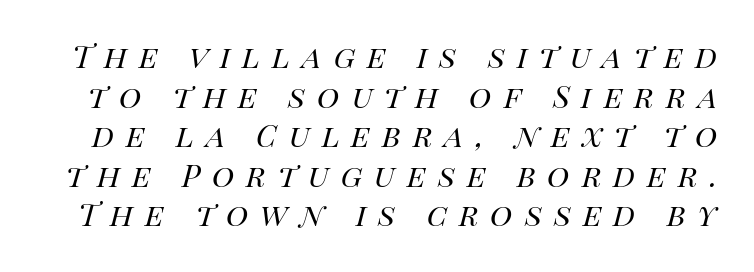
The image shows 38 px regular-weight type, italic (leaning right); set tight line spacing (1.04x), unusually wide letter spacing (+0.31 em), not underlined; high stroke contrast and a large x-height.
